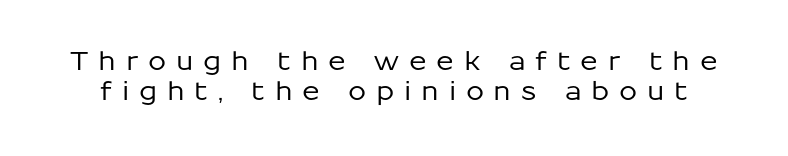
{"italic": "no", "underline": "no", "line_spacing_ratio": 1.16, "letter_spacing": "wide", "letter_spacing_em": 0.37, "glyph_px": 26}
